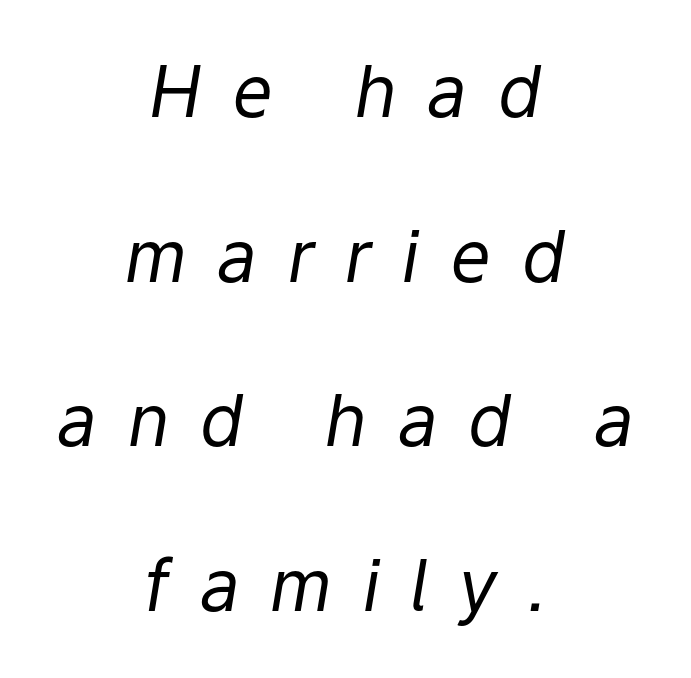
Q: Is the text bold? A: No.
Q: Is the text italic (slanted)? A: Yes, it leans right by about 9 degrees.
Q: Is the text underlined? A: No.
Q: How is the paragraph aligned? A: Centered.
Q: Is the spacing between letters normal or unusually wide? A: Unusually wide.
Q: Is the spacing between lines tight, normal or loose? A: Loose.
Q: Width (condensed, normal, or wide)? A: Normal.
Q: Stroke contrast? A: Low.
Q: x-height? A: Medium.
Q: Monospaced? A: No.
